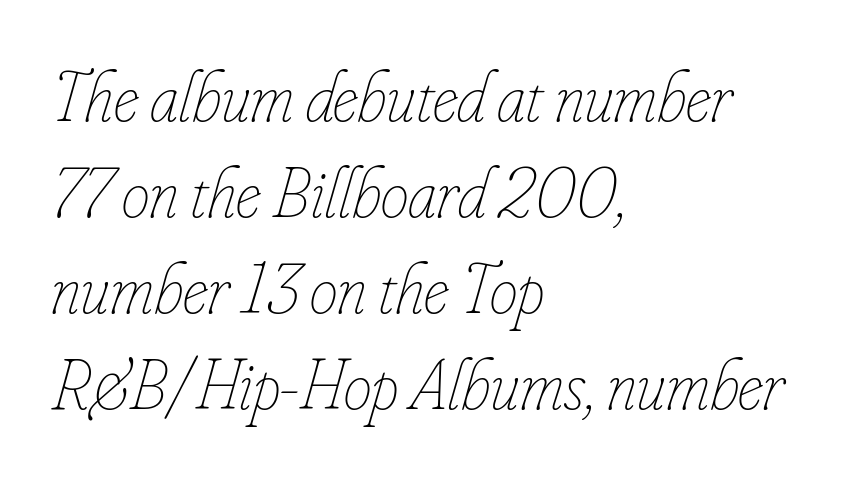
Q: Is the text bold? A: No.
Q: Is the text italic (slanted)? A: Yes, it leans right by about 16 degrees.
Q: Is the text underlined? A: No.
Q: How is the paragraph aligned? A: Left-aligned.
Q: Is the spacing between letters normal or unusually wide? A: Normal.
Q: Is the spacing between lines tight, normal or loose? A: Normal.
Q: Width (condensed, normal, or wide)? A: Condensed.
Q: Stroke contrast? A: Low.
Q: x-height? A: Small.
Q: Monospaced? A: No.
